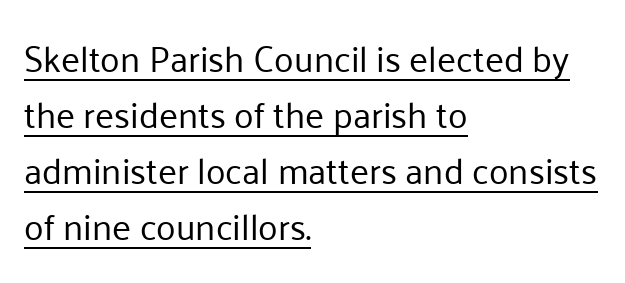
These lines sit exactly where default settings would place them. Ascenders rise straight up at ninety degrees. In terms of letterspacing, this is plain default setting. Nothing sits at the stroke ends, so this counts as sans-serif.
